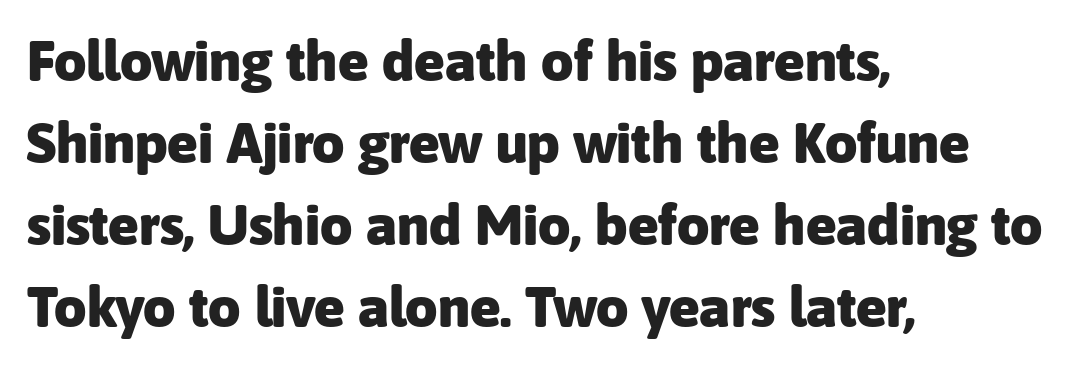
{"serif": "no", "italic": "no", "bold": "yes", "weight": "heavy", "width": "normal", "stroke_contrast": "low", "x_height": "medium", "monospaced": "no", "underline": "no", "align": "left", "line_spacing": "normal", "line_spacing_ratio": 1.44, "letter_spacing": "normal", "letter_spacing_em": 0.0, "glyph_px": 57}
